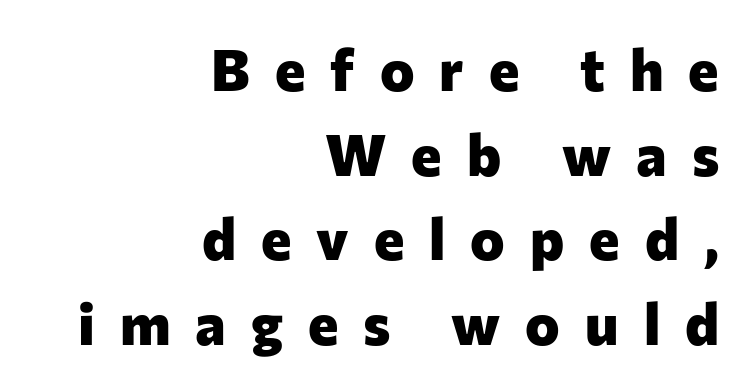
{"serif": "no", "italic": "no", "bold": "yes", "weight": "heavy", "width": "normal", "stroke_contrast": "low", "x_height": "medium", "monospaced": "no", "underline": "no", "align": "right", "line_spacing": "normal", "line_spacing_ratio": 1.46, "letter_spacing": "wide", "letter_spacing_em": 0.43, "glyph_px": 58}
